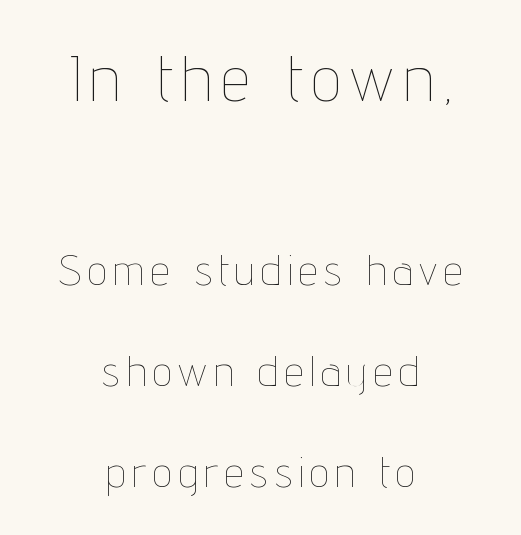
The image shows 65 px thin, condensed type, upright; set centered, loose line spacing (2.35x), not underlined; the first (top) block is 1.51x larger; low stroke contrast and a medium x-height.
